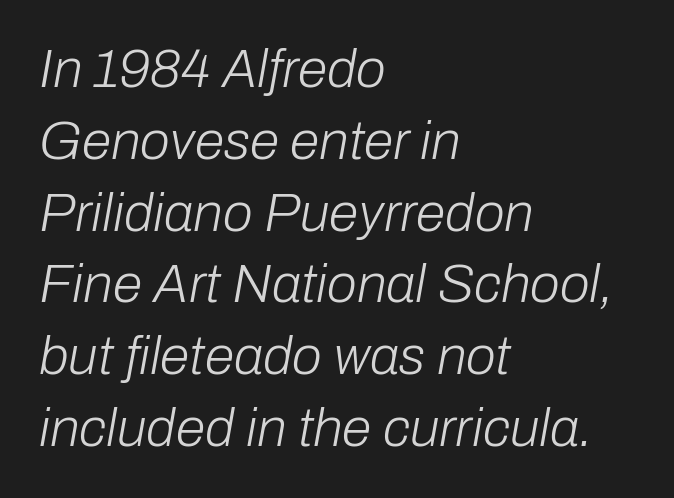
The image shows 54 px light type, italic (leaning right); set left-aligned, normal line spacing (1.33x), normal letter spacing, not underlined; low stroke contrast and a medium x-height.
